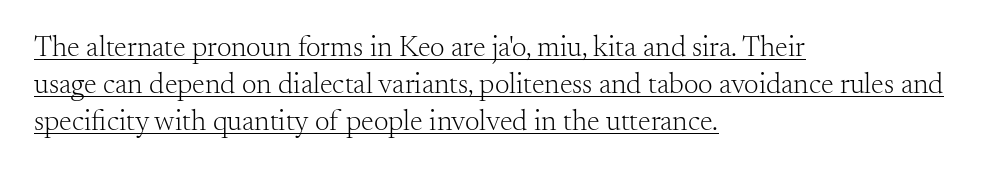
Q: Is the text bold? A: No.
Q: Is the text italic (slanted)? A: No, it is upright.
Q: Is the typeface a serif or a sans-serif typeface? A: Serif.
Q: Is the text underlined? A: Yes.
Q: How is the paragraph aligned? A: Left-aligned.
Q: Is the spacing between letters normal or unusually wide? A: Normal.
Q: Is the spacing between lines tight, normal or loose? A: Normal.
Q: Width (condensed, normal, or wide)? A: Normal.
Q: Stroke contrast? A: Medium.
Q: x-height? A: Small.
Q: Monospaced? A: No.
